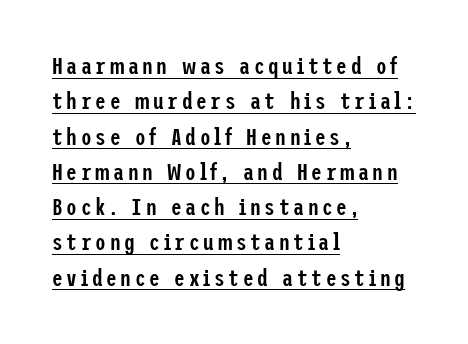
Q: Is the text bold? A: Semi-bold.
Q: Is the text italic (slanted)? A: No, it is upright.
Q: Is the text underlined? A: Yes.
Q: How is the paragraph aligned? A: Left-aligned.
Q: Is the spacing between lines tight, normal or loose? A: Normal.
